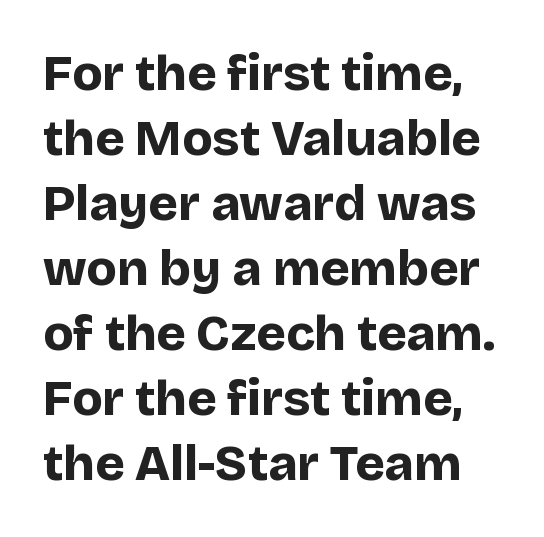
{"serif": "no", "italic": "no", "bold": "yes", "weight": "bold", "width": "normal", "stroke_contrast": "low", "x_height": "large", "monospaced": "no", "underline": "no", "line_spacing": "normal", "line_spacing_ratio": 1.3, "letter_spacing": "normal", "letter_spacing_em": 0.0, "glyph_px": 50}
